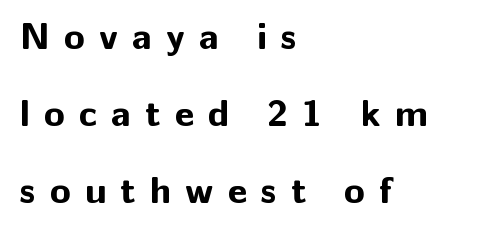
{"serif": "no", "italic": "no", "bold": "yes", "weight": "bold", "width": "normal", "stroke_contrast": "low", "x_height": "medium", "monospaced": "no", "underline": "no", "align": "left", "line_spacing": "loose", "line_spacing_ratio": 2.02, "letter_spacing": "wide", "letter_spacing_em": 0.37, "glyph_px": 38}
